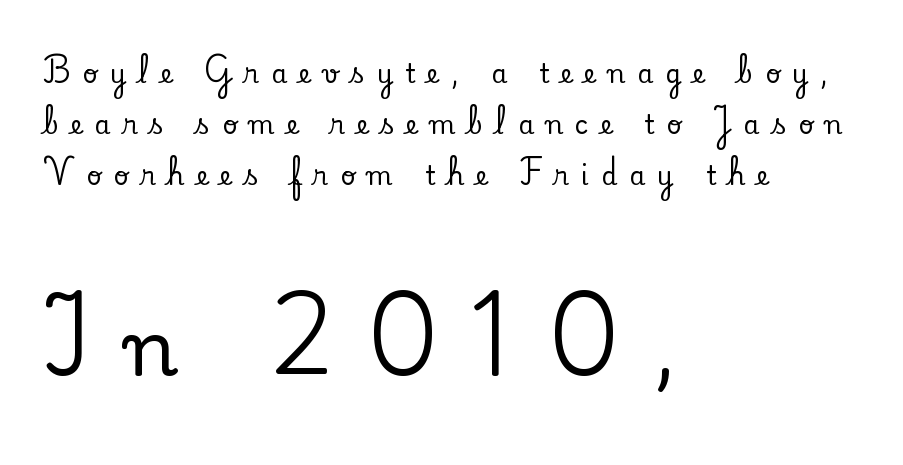
Little horizontal feet cap the strokes, marking this as serif type. This sample uses expanded letter spacing, leaving extra air between glyphs. Teacher's note: observe the even left margin — that is flush-left alignment. The line-height multiplier appears high, well above default. The type sits square on the baseline with zero lean.
